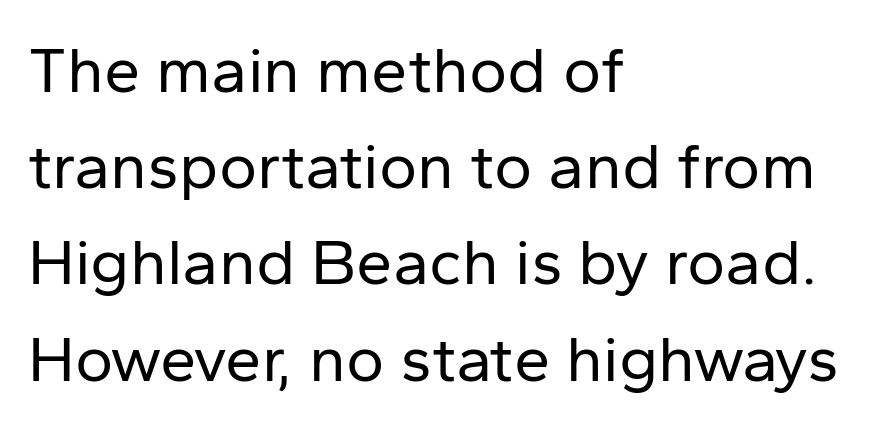
{"serif": "no", "italic": "no", "bold": "no", "weight": "regular", "width": "normal", "stroke_contrast": "low", "x_height": "medium", "monospaced": "no", "underline": "no", "align": "left", "line_spacing": "normal", "line_spacing_ratio": 1.48, "letter_spacing": "normal", "letter_spacing_em": 0.0, "glyph_px": 65}
